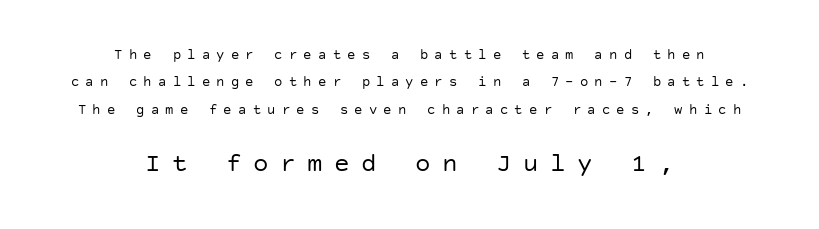
Look at the glyph heights: the lower group is clearly the bigger setting. No letter is thick-stroked: the sample isn't bold. These lines stack symmetrically, like a column narrowing and widening about its center. You could only call the tracking loose — the letters float apart.
